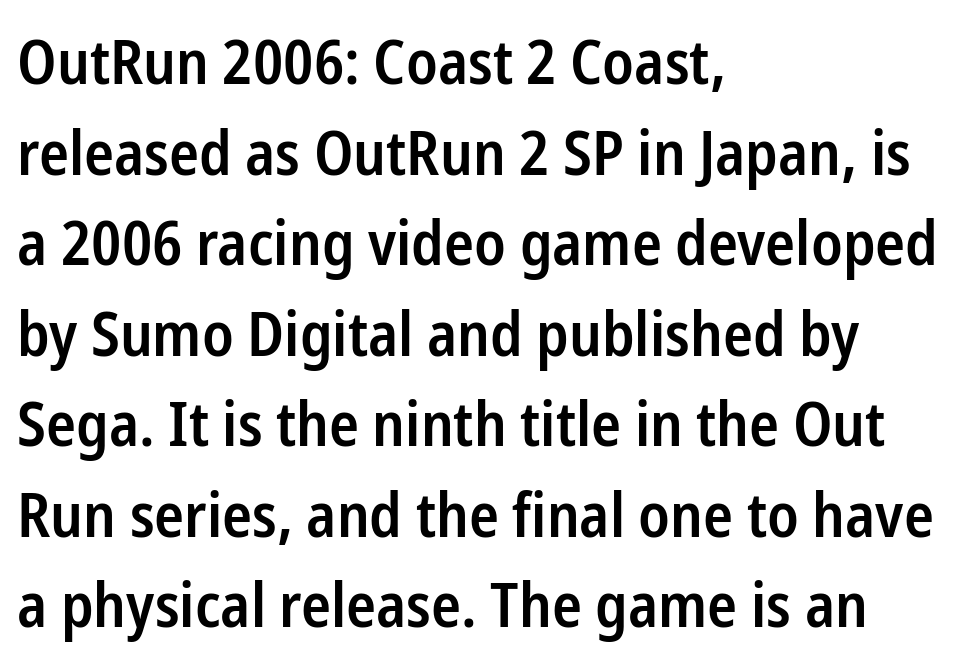
{"serif": "no", "italic": "no", "bold": "semi", "weight": "semibold", "width": "condensed", "stroke_contrast": "low", "x_height": "medium", "monospaced": "no", "underline": "no", "align": "left", "line_spacing": "normal", "line_spacing_ratio": 1.46, "letter_spacing": "normal", "letter_spacing_em": 0.0, "glyph_px": 62}
